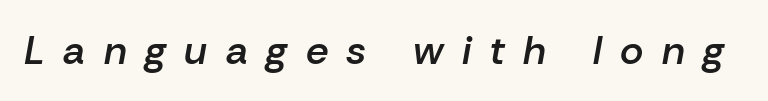
{"italic": "yes", "lean": "right", "slant_degrees": 10, "bold": "semi", "weight": "semibold", "width": "normal", "stroke_contrast": "low", "x_height": "medium", "monospaced": "no", "underline": "no", "letter_spacing": "wide", "letter_spacing_em": 0.46, "glyph_px": 40}
